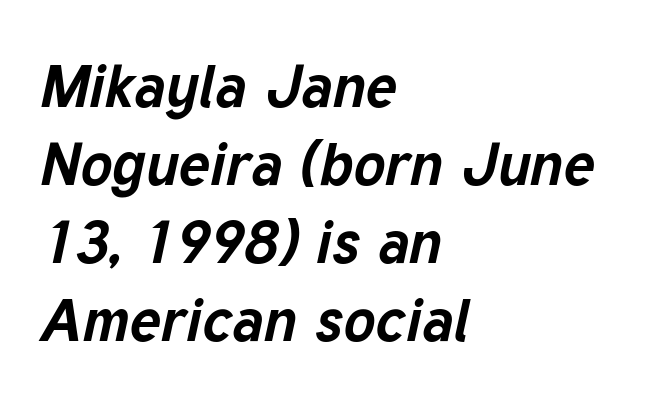
{"italic": "yes", "lean": "right", "slant_degrees": 12, "bold": "yes", "weight": "bold", "width": "normal", "stroke_contrast": "low", "x_height": "medium", "monospaced": "no", "underline": "no", "align": "left", "line_spacing": "normal", "line_spacing_ratio": 1.3, "letter_spacing": "normal", "letter_spacing_em": 0.0, "glyph_px": 60}
